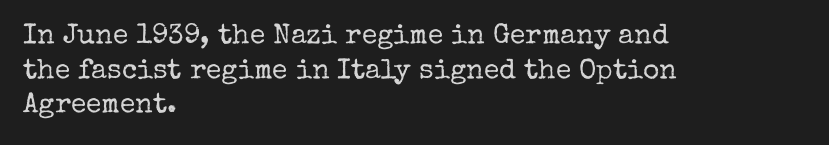
The image shows 28 px regular-weight serif type, upright; set left-aligned, line spacing 1.24x, normal letter spacing, not underlined; low stroke contrast and a medium x-height.
